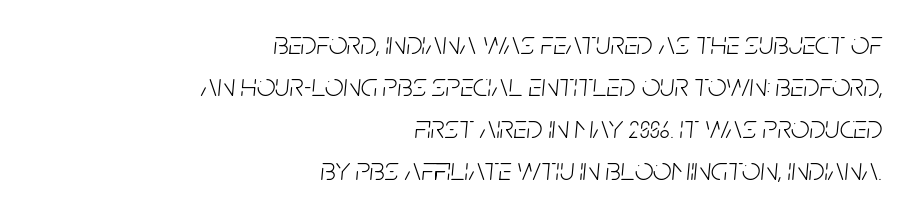
The image shows 33 px light, condensed type, italic (leaning right); set right-aligned, normal line spacing (1.27x), normal letter spacing, not underlined; low stroke contrast and a large x-height.
